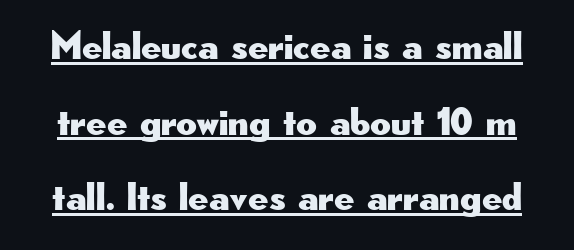
Q: Is the text italic (slanted)? A: No, it is upright.
Q: Is the typeface a serif or a sans-serif typeface? A: Sans-serif.
Q: Is the text underlined? A: Yes.
Q: Is the spacing between letters normal or unusually wide? A: Normal.
Q: Width (condensed, normal, or wide)? A: Wide.
Q: Stroke contrast? A: Low.
Q: x-height? A: Small.
Q: Monospaced? A: No.
